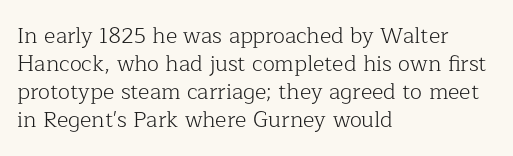
The image shows 22 px text type, upright; set left-aligned, normal line spacing (1.28x), normal letter spacing, not underlined.
